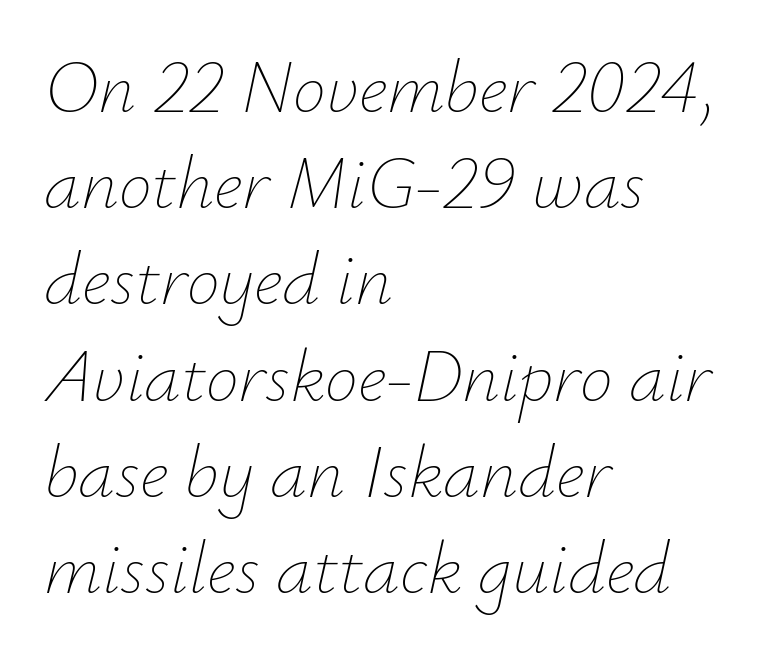
Q: Is the text bold? A: No.
Q: Is the text italic (slanted)? A: Yes, it leans right by about 12 degrees.
Q: Is the text underlined? A: No.
Q: How is the paragraph aligned? A: Left-aligned.
Q: Is the spacing between letters normal or unusually wide? A: Normal.
Q: Is the spacing between lines tight, normal or loose? A: Normal.
Q: Width (condensed, normal, or wide)? A: Normal.
Q: Stroke contrast? A: Low.
Q: x-height? A: Small.
Q: Monospaced? A: No.
